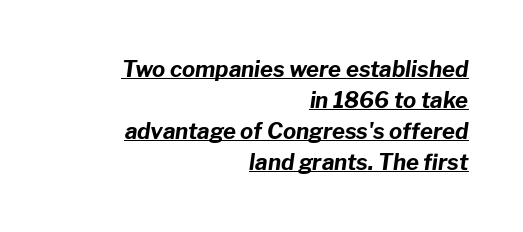
Q: Is the text bold? A: Yes.
Q: Is the text italic (slanted)? A: Yes, it leans right by about 8 degrees.
Q: Is the text underlined? A: Yes.
Q: How is the paragraph aligned? A: Right-aligned.
Q: Is the spacing between letters normal or unusually wide? A: Normal.
Q: Is the spacing between lines tight, normal or loose? A: Normal.
